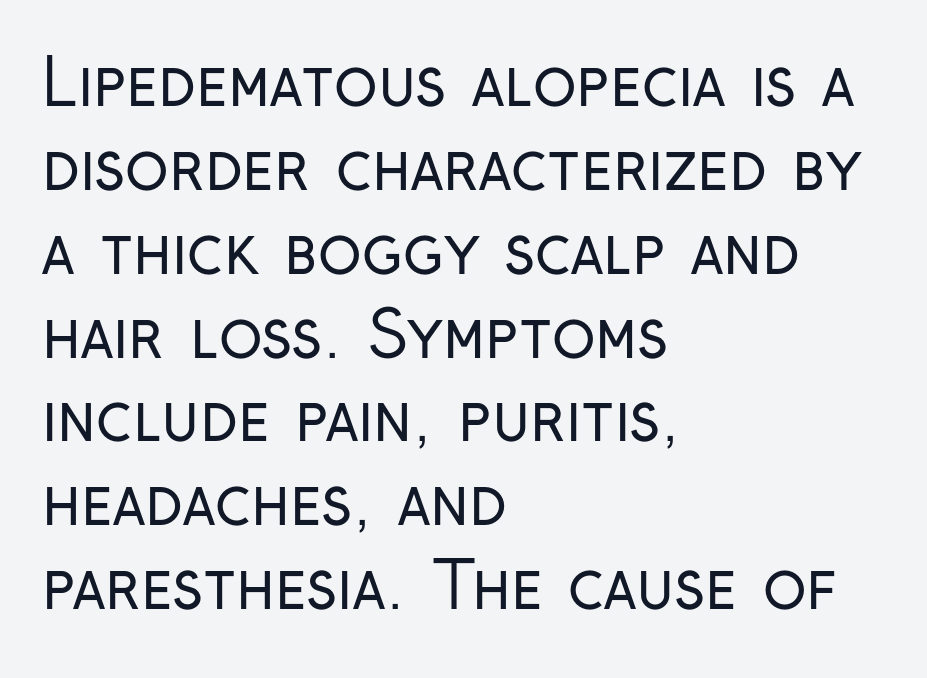
Q: Is the text bold? A: No.
Q: Is the text italic (slanted)? A: No, it is upright.
Q: Is the typeface a serif or a sans-serif typeface? A: Sans-serif.
Q: Is the text underlined? A: No.
Q: How is the paragraph aligned? A: Left-aligned.
Q: Is the spacing between letters normal or unusually wide? A: Normal.
Q: Is the spacing between lines tight, normal or loose? A: Normal.
Q: Width (condensed, normal, or wide)? A: Condensed.
Q: Stroke contrast? A: Low.
Q: x-height? A: Medium.
Q: Monospaced? A: No.
